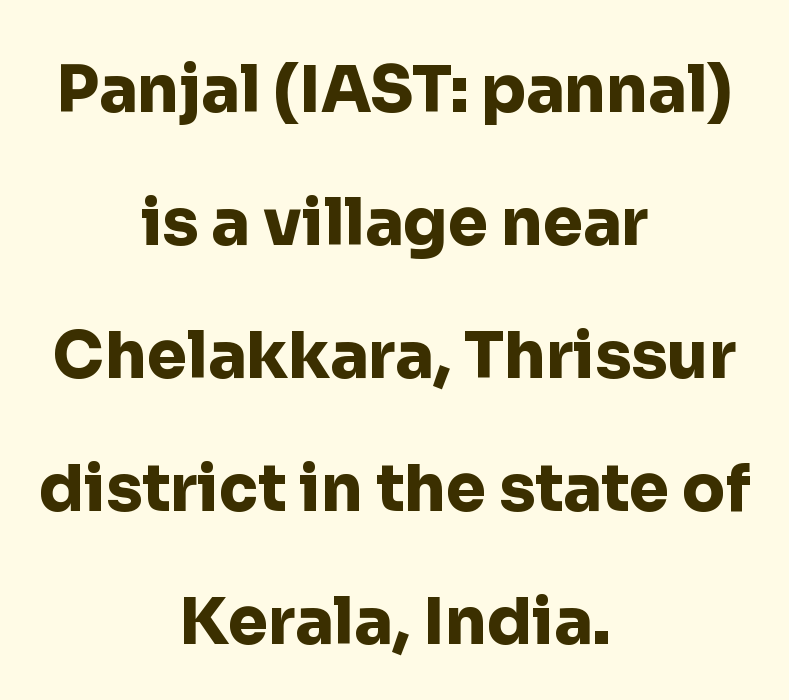
Q: Is the text bold? A: Yes.
Q: Is the text italic (slanted)? A: No, it is upright.
Q: Is the typeface a serif or a sans-serif typeface? A: Sans-serif.
Q: Is the text underlined? A: No.
Q: How is the paragraph aligned? A: Centered.
Q: Is the spacing between letters normal or unusually wide? A: Normal.
Q: Is the spacing between lines tight, normal or loose? A: Loose.
Q: Width (condensed, normal, or wide)? A: Normal.
Q: Stroke contrast? A: Low.
Q: x-height? A: Medium.
Q: Monospaced? A: No.
